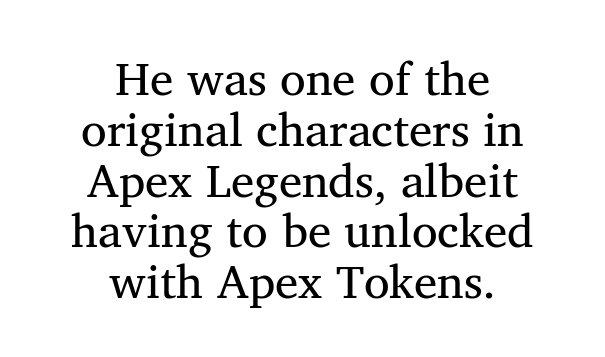
This sample uses plain, unmodified letter spacing. Typographically, this falls in the serif category. Check the space under the baseline: it is left empty. Character widths vary here, with narrow letters taking less room than wide ones.
